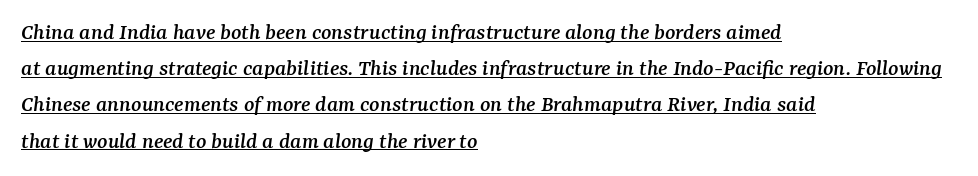
{"italic": "yes", "lean": "right", "slant_degrees": 7, "underline": "yes", "align": "left", "line_spacing": "normal", "line_spacing_ratio": 1.51, "letter_spacing": "normal", "letter_spacing_em": 0.0, "glyph_px": 24}
